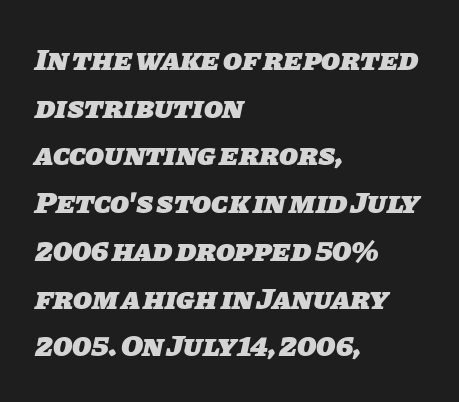
The passage shown is typed in a proportional face where columns would drift. The passage is arranged the way most books set body copy — flush left. The glyphs have the mass of a bold cut. This block has exactly the height ordinary leading produces.
